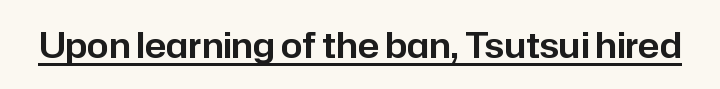
Examine the stroke ends and you'll find no serifs. Notice how the stems are strictly vertical — no italics here. You could not count columns in this text — the font is proportionally spaced. Observe the ordinary spacing: letters are neighbours, not strangers. The specimen includes a rule beneath the text block's lines.
